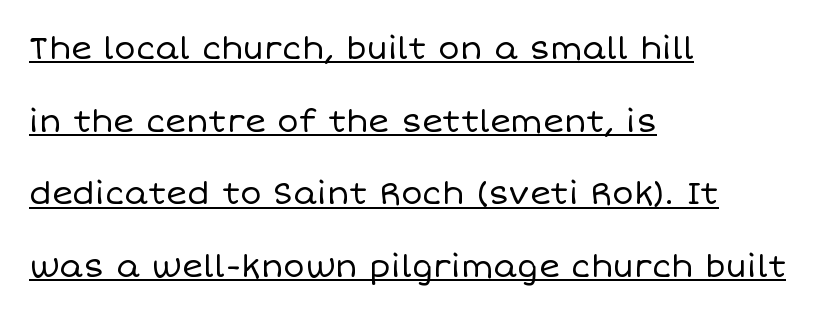
{"italic": "no", "bold": "no", "weight": "regular", "width": "normal", "stroke_contrast": "low", "x_height": "large", "monospaced": "no", "underline": "yes", "align": "left", "line_spacing": "loose", "line_spacing_ratio": 2.27, "letter_spacing": "normal", "letter_spacing_em": 0.0, "glyph_px": 32}
